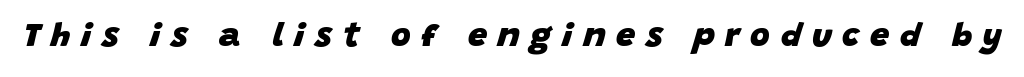
{"italic": "yes", "lean": "right", "slant_degrees": 15, "bold": "yes", "weight": "heavy", "width": "normal", "stroke_contrast": "low", "x_height": "large", "monospaced": "no", "underline": "no", "letter_spacing": "wide", "letter_spacing_em": 0.31, "glyph_px": 34}
